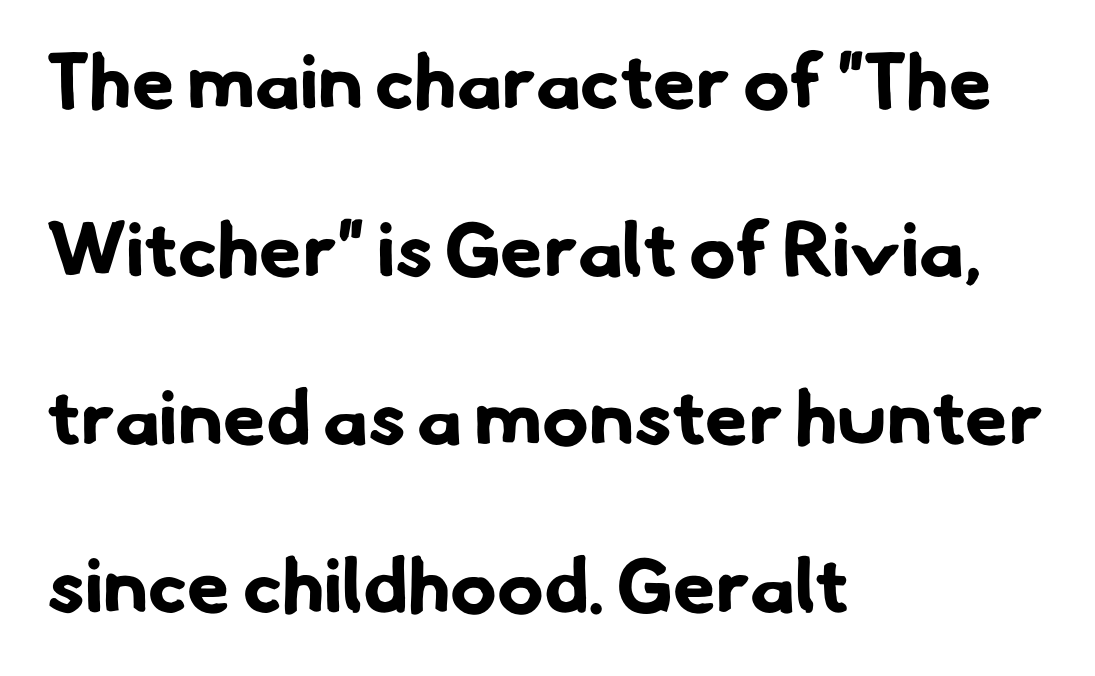
The image shows 77 px bold sans-serif type; set left-aligned, loose line spacing (2.18x), normal letter spacing, not underlined; low stroke contrast and a small x-height.
